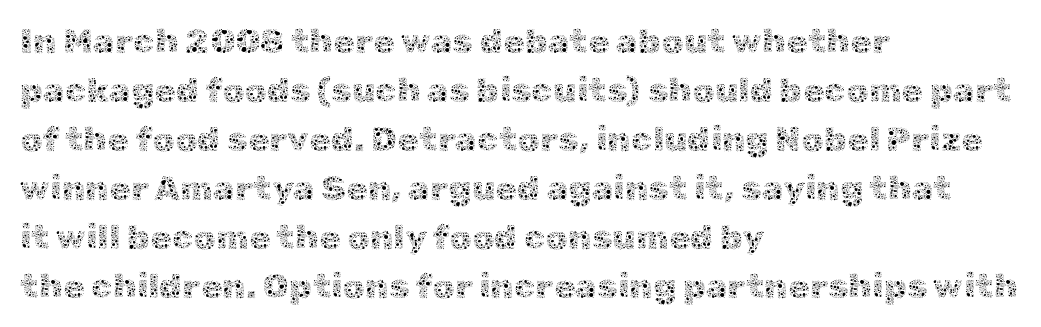
{"italic": "no", "bold": "no", "weight": "thin", "width": "normal", "x_height": "medium", "monospaced": "no", "underline": "no", "align": "left", "line_spacing": "normal", "line_spacing_ratio": 1.4, "letter_spacing": "normal", "letter_spacing_em": 0.0, "glyph_px": 35}
